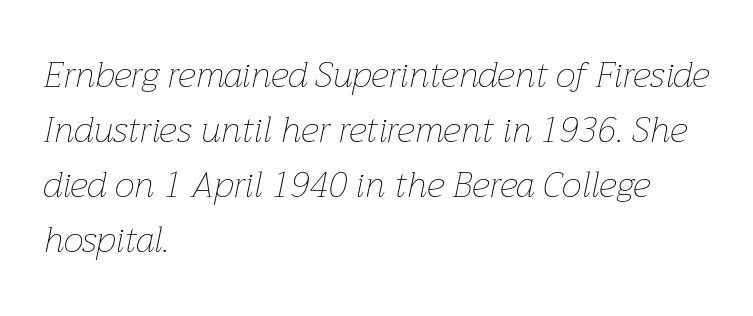
Q: Is the text bold? A: No.
Q: Is the text italic (slanted)? A: Yes, it leans right by about 12 degrees.
Q: Is the text underlined? A: No.
Q: How is the paragraph aligned? A: Left-aligned.
Q: Is the spacing between letters normal or unusually wide? A: Normal.
Q: Is the spacing between lines tight, normal or loose? A: Normal.
Q: Width (condensed, normal, or wide)? A: Normal.
Q: Stroke contrast? A: Low.
Q: x-height? A: Medium.
Q: Monospaced? A: No.
